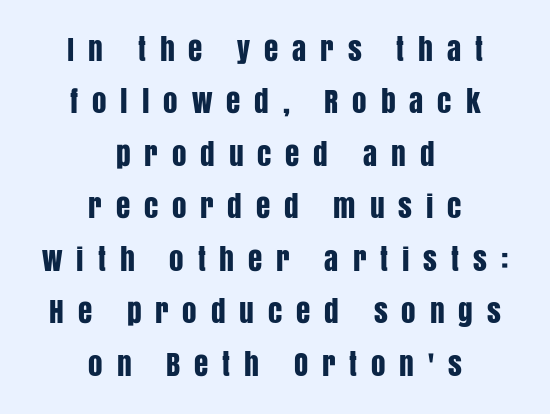
The image shows 29 px condensed sans-serif type, upright; set centered, line spacing 1.81x, unusually wide letter spacing (+0.48 em), not underlined; low stroke contrast and a large x-height.
